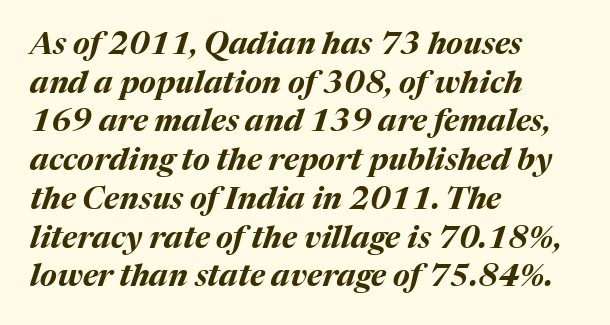
The face used here is proportionally spaced, like ordinary book or web type. When letters slant like this, we call the style italic. Every row of glyphs begins at an identical x-position on the left. The strokes are fattened all the way to bold. The zone under the glyphs is completely vacant.
